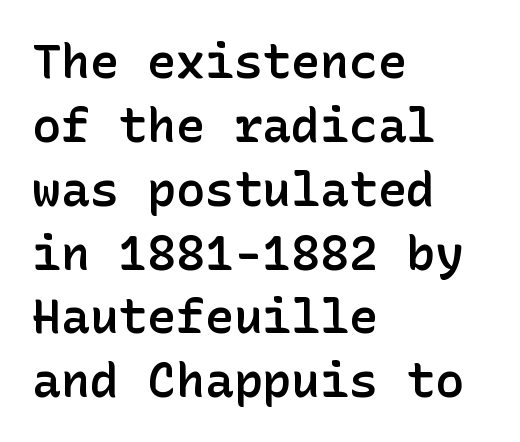
{"serif": "no", "italic": "no", "bold": "semi", "weight": "semibold", "width": "normal", "stroke_contrast": "low", "x_height": "medium", "underline": "no", "align": "left", "line_spacing": "normal", "line_spacing_ratio": 1.33, "letter_spacing": "normal", "letter_spacing_em": 0.0, "glyph_px": 48}
